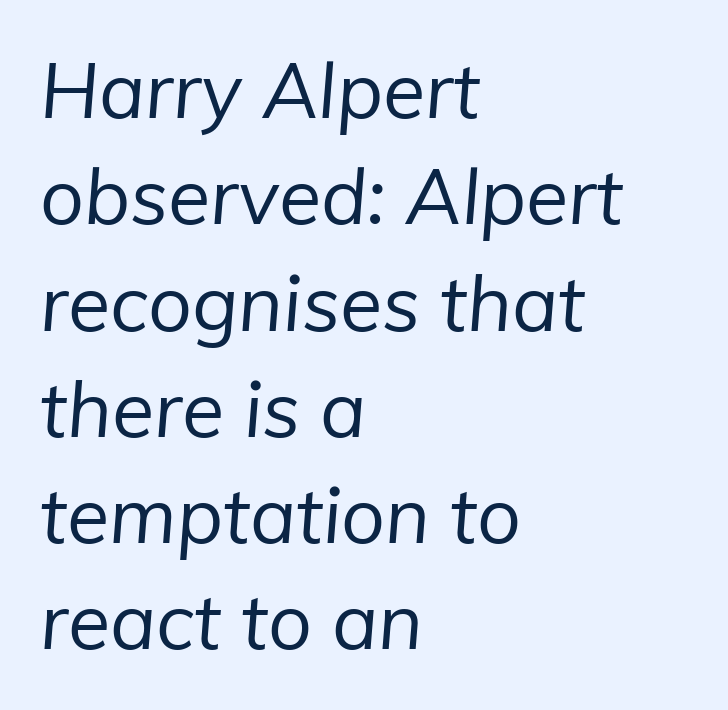
The line-height multiplier appears to be the usual default. Decoration check: the copy has no underline. Character widths vary here, with narrow letters taking less room than wide ones. Glyph-to-glyph distance matches everyday printed text. These lines are set flush left with a ragged right edge. No chunkiness to these letters — they're not bold.
